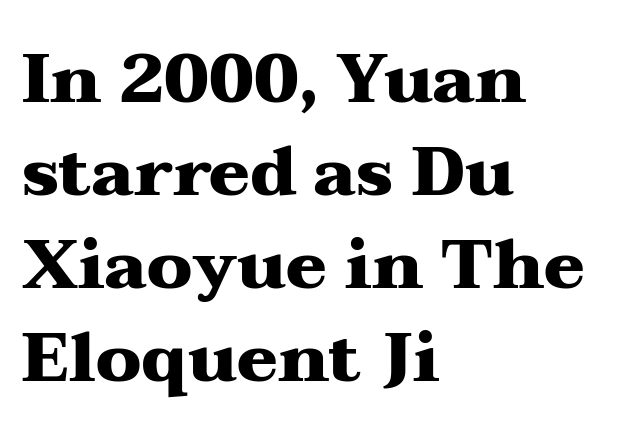
Q: Is the text bold? A: Yes.
Q: Is the text italic (slanted)? A: No, it is upright.
Q: Is the typeface a serif or a sans-serif typeface? A: Serif.
Q: Is the text underlined? A: No.
Q: How is the paragraph aligned? A: Left-aligned.
Q: Is the spacing between letters normal or unusually wide? A: Normal.
Q: Is the spacing between lines tight, normal or loose? A: Normal.
Q: Width (condensed, normal, or wide)? A: Wide.
Q: Stroke contrast? A: Medium.
Q: x-height? A: Medium.
Q: Monospaced? A: No.
